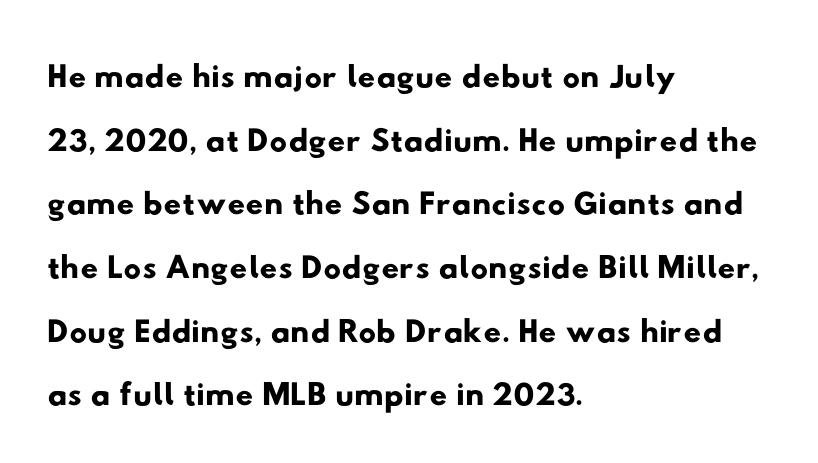
Q: Is the typeface a serif or a sans-serif typeface? A: Sans-serif.
Q: Is the text underlined? A: No.
Q: How is the paragraph aligned? A: Left-aligned.
Q: Is the spacing between letters normal or unusually wide? A: Normal.
Q: Is the spacing between lines tight, normal or loose? A: Normal.
Q: Width (condensed, normal, or wide)? A: Wide.
Q: Stroke contrast? A: Low.
Q: x-height? A: Small.
Q: Monospaced? A: No.
